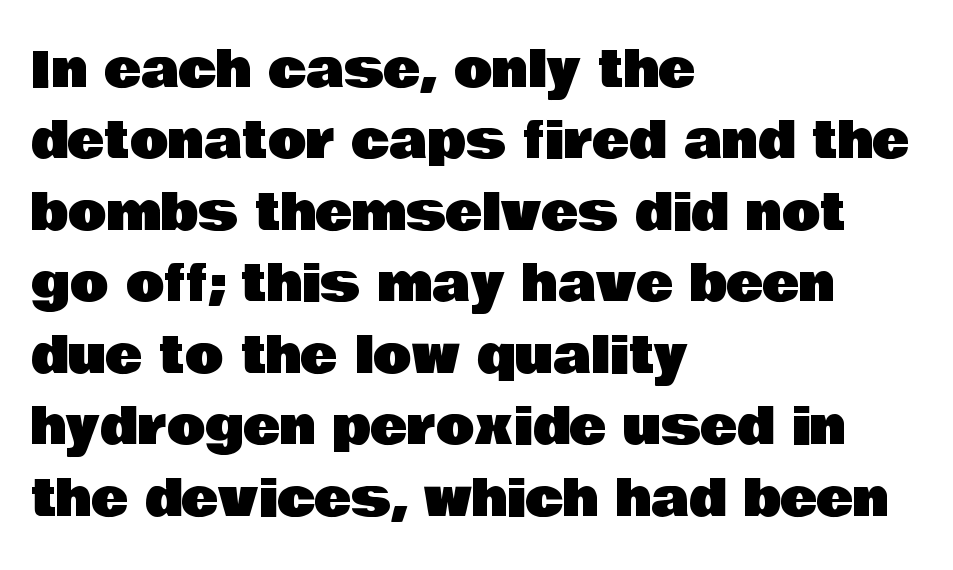
Do the characters align in a grid? No, the font is proportional. Layout note: lines flush left. This block has exactly the height ordinary leading produces. Look at the bottom of the vertical strokes: they stop flat, with no serifs. Italic? Not at all — the glyphs are vertical. The type is set solid horizontally, with unmodified tracking.
